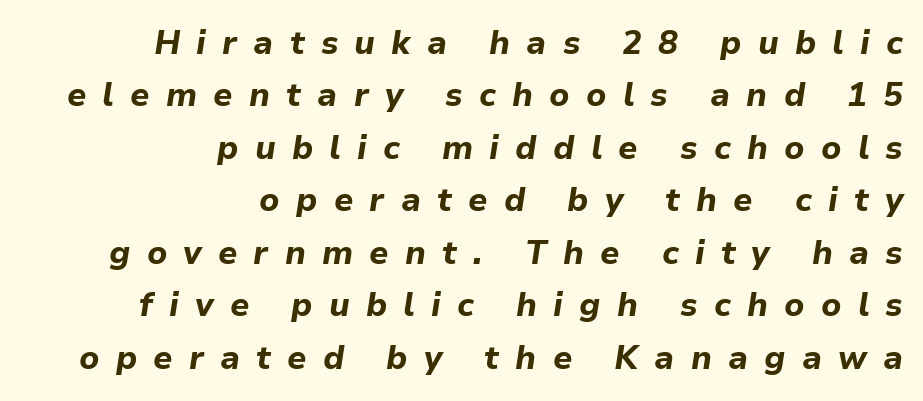
{"italic": "yes", "lean": "right", "slant_degrees": 9, "bold": "yes", "weight": "bold", "width": "normal", "stroke_contrast": "low", "x_height": "medium", "monospaced": "no", "underline": "no", "align": "right", "line_spacing": "normal", "line_spacing_ratio": 1.59, "letter_spacing": "wide", "letter_spacing_em": 0.49, "glyph_px": 33}
